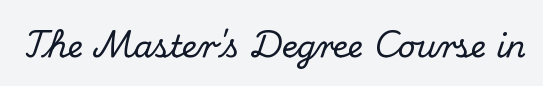
The image shows 31 px serif type; set normal letter spacing, not underlined; medium stroke contrast and a small x-height.
